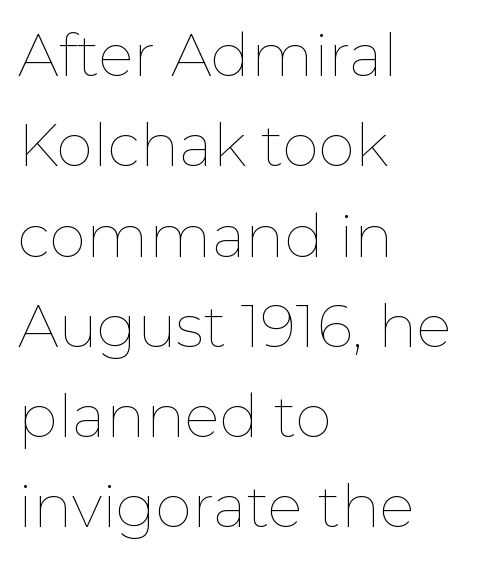
The image shows 59 px thin type, upright; set left-aligned, normal line spacing (1.53x), normal letter spacing, not underlined; low stroke contrast and a medium x-height.
